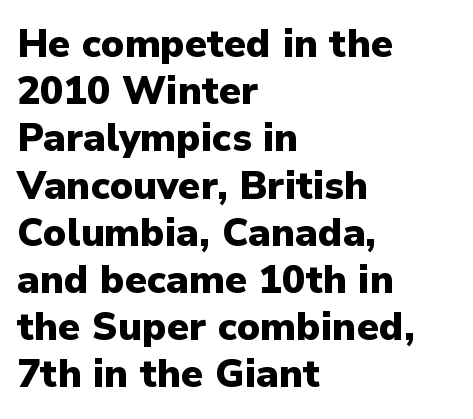
Set as a true bold cut, around the 700 mark. This sample uses a sans-serif face. A classic flush-left, rag-right setting is used for this passage. These lines are rendered in a variable-pitch font. Bare-footed words on every line.
